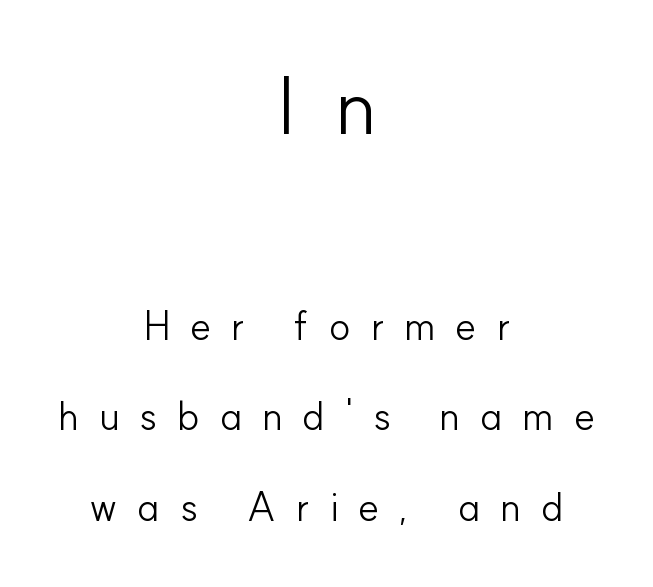
The image shows 80 px light sans-serif type, upright; set centered, loose line spacing (2.27x), unusually wide letter spacing (+0.49 em), not underlined; the first (top) block is 2.0x larger; low stroke contrast and a small x-height.
